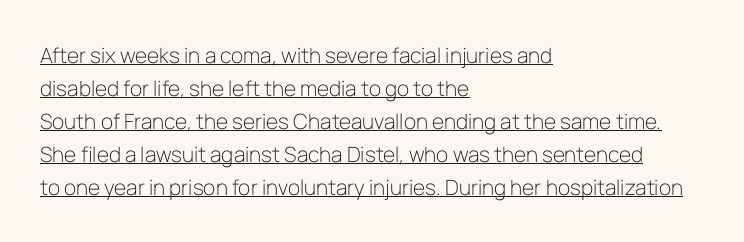
Q: Is the text bold? A: No.
Q: Is the text italic (slanted)? A: No, it is upright.
Q: Is the text underlined? A: Yes.
Q: How is the paragraph aligned? A: Left-aligned.
Q: Is the spacing between letters normal or unusually wide? A: Normal.
Q: Is the spacing between lines tight, normal or loose? A: Normal.
